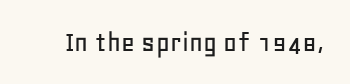
Q: Is the text italic (slanted)? A: No, it is upright.
Q: Is the typeface a serif or a sans-serif typeface? A: Sans-serif.
Q: Is the text underlined? A: No.
Q: Is the spacing between letters normal or unusually wide? A: Normal.
Q: Width (condensed, normal, or wide)? A: Normal.
Q: Stroke contrast? A: Low.
Q: x-height? A: Large.
Q: Monospaced? A: No.
